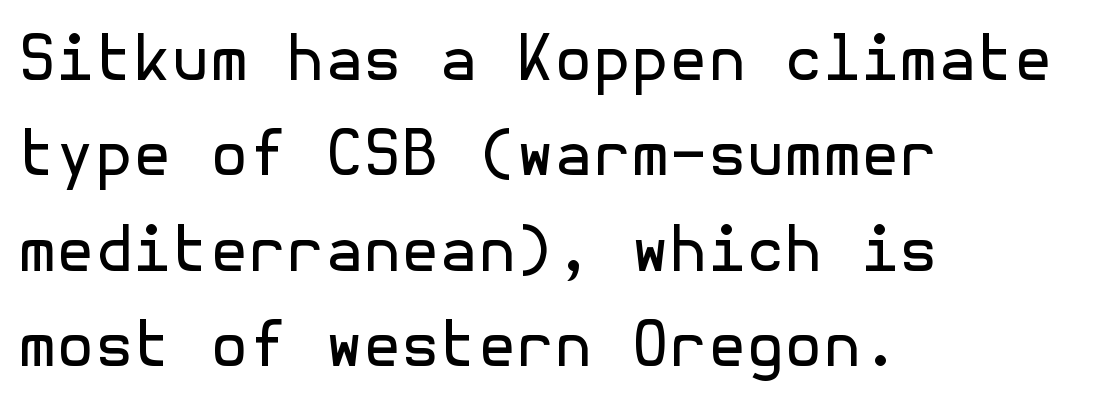
{"serif": "no", "italic": "no", "bold": "no", "weight": "regular", "width": "normal", "x_height": "medium", "underline": "no", "align": "left", "line_spacing": "normal", "line_spacing_ratio": 1.54, "letter_spacing": "normal", "letter_spacing_em": 0.0, "glyph_px": 62}
